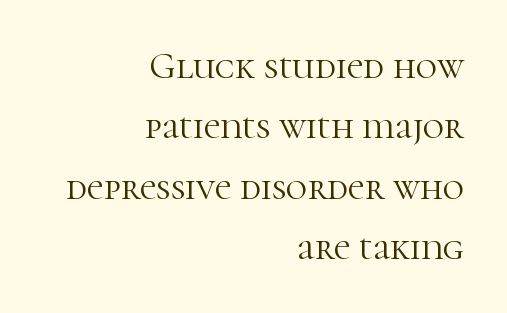
{"serif": "yes", "italic": "no", "bold": "no", "weight": "light", "width": "normal", "stroke_contrast": "high", "x_height": "medium", "monospaced": "no", "underline": "no", "align": "right", "line_spacing": "normal", "line_spacing_ratio": 1.63, "letter_spacing": "normal", "letter_spacing_em": 0.0, "glyph_px": 37}
